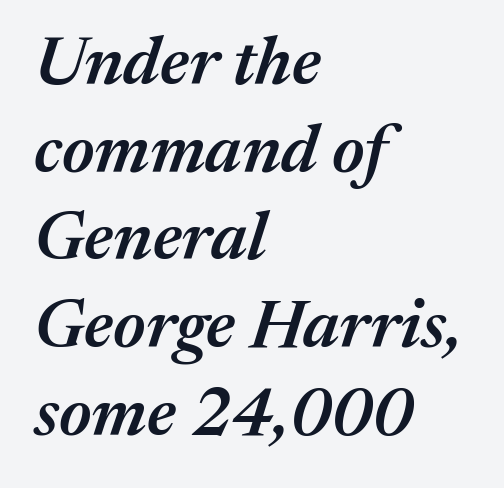
Q: Is the text bold? A: Semi-bold.
Q: Is the text italic (slanted)? A: Yes, it leans right by about 17 degrees.
Q: Is the text underlined? A: No.
Q: How is the paragraph aligned? A: Left-aligned.
Q: Is the spacing between letters normal or unusually wide? A: Normal.
Q: Is the spacing between lines tight, normal or loose? A: Normal.
Q: Width (condensed, normal, or wide)? A: Normal.
Q: Stroke contrast? A: Medium.
Q: x-height? A: Medium.
Q: Monospaced? A: No.
